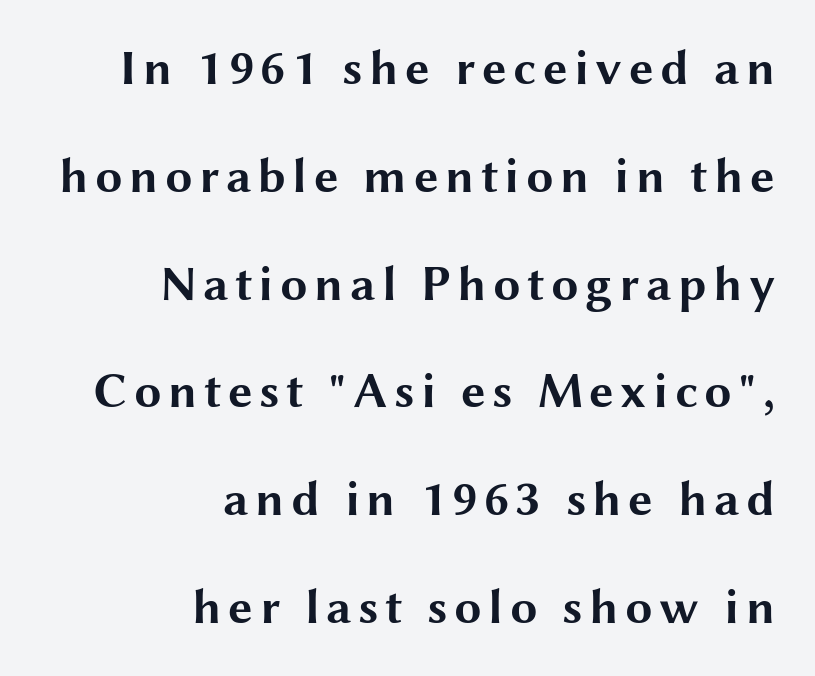
{"serif": "no", "italic": "no", "bold": "yes", "weight": "bold", "width": "wide", "stroke_contrast": "medium", "x_height": "medium", "monospaced": "no", "underline": "no", "align": "right", "line_spacing": "loose", "line_spacing_ratio": 2.2, "glyph_px": 49}
